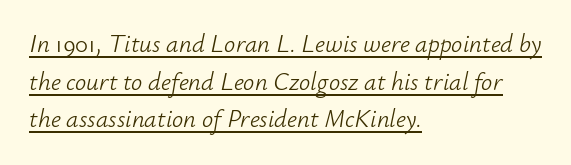
The image shows 25 px text type, italic (leaning right); set left-aligned, normal line spacing (1.51x), normal letter spacing, underlined.
